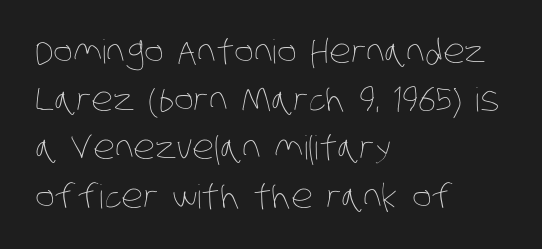
Q: Is the text bold? A: No.
Q: Is the text underlined? A: No.
Q: How is the paragraph aligned? A: Left-aligned.
Q: Is the spacing between letters normal or unusually wide? A: Normal.
Q: Is the spacing between lines tight, normal or loose? A: Normal.
Q: Width (condensed, normal, or wide)? A: Condensed.
Q: Stroke contrast? A: Low.
Q: x-height? A: Large.
Q: Monospaced? A: No.
